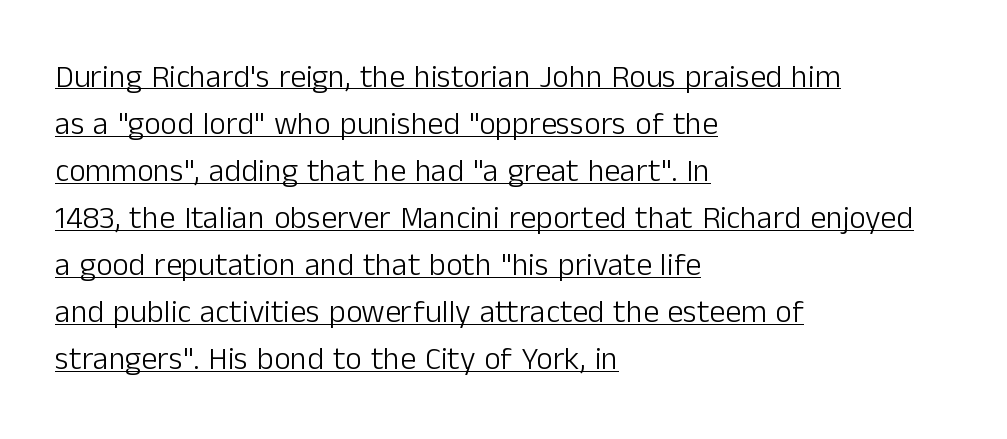
{"serif": "no", "italic": "no", "bold": "no", "weight": "light", "width": "normal", "stroke_contrast": "low", "x_height": "medium", "monospaced": "no", "underline": "yes", "align": "left", "line_spacing": "normal", "line_spacing_ratio": 1.47, "letter_spacing": "normal", "letter_spacing_em": 0.0, "glyph_px": 32}
